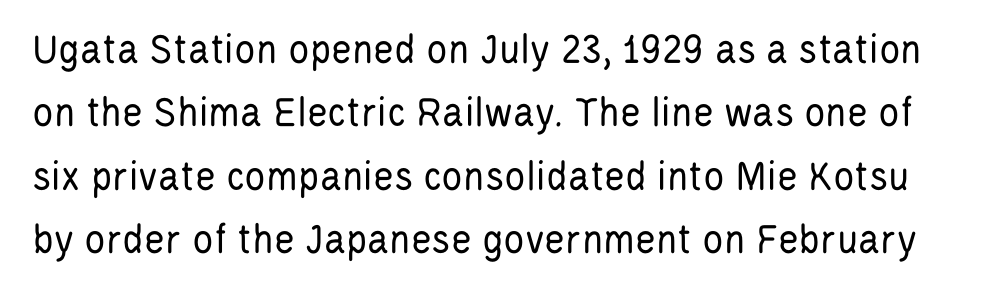
This sample keeps an unexceptional amount of space between lines. The weight would be labelled regular, book, light, or lighter still. Tracking value appears to be zero — textbook default spacing. The letters stand straight up with perfectly vertical stems. The face used here is proportionally spaced, like ordinary book or web type. The specimen omits any rule beneath the text block's lines.
